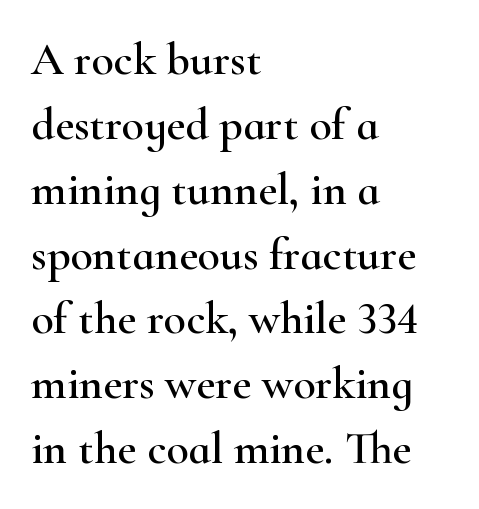
Q: Is the text italic (slanted)? A: No, it is upright.
Q: Is the typeface a serif or a sans-serif typeface? A: Serif.
Q: Is the text underlined? A: No.
Q: How is the paragraph aligned? A: Left-aligned.
Q: Is the spacing between letters normal or unusually wide? A: Normal.
Q: Is the spacing between lines tight, normal or loose? A: Normal.
Q: Width (condensed, normal, or wide)? A: Wide.
Q: Stroke contrast? A: High.
Q: x-height? A: Small.
Q: Monospaced? A: No.
